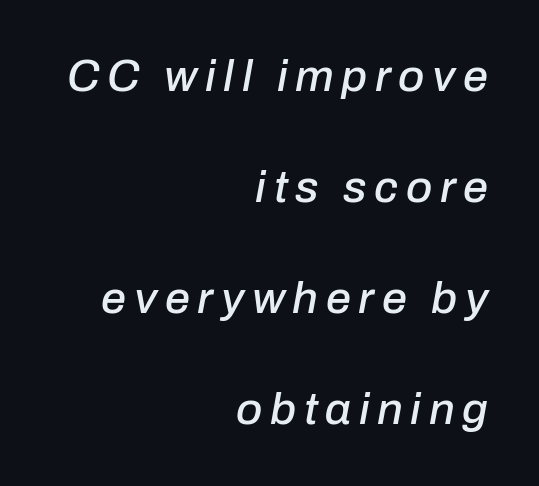
Q: Is the text italic (slanted)? A: Yes, it leans right by about 10 degrees.
Q: Is the text underlined? A: No.
Q: How is the paragraph aligned? A: Right-aligned.
Q: Is the spacing between lines tight, normal or loose? A: Loose.
Q: Width (condensed, normal, or wide)? A: Normal.
Q: Stroke contrast? A: Low.
Q: x-height? A: Medium.
Q: Monospaced? A: No.
